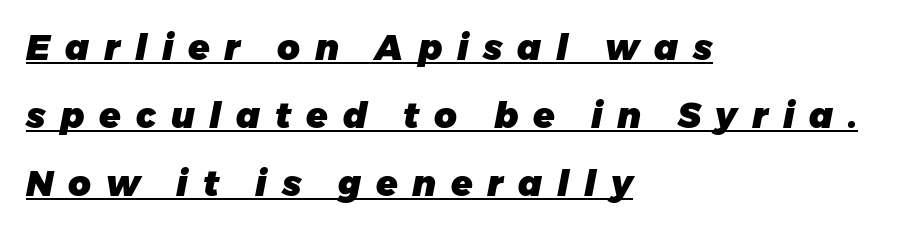
The image shows 35 px heavy type, italic (leaning right); set left-aligned, loose line spacing (1.94x), unusually wide letter spacing (+0.42 em), underlined; low stroke contrast and a medium x-height.
